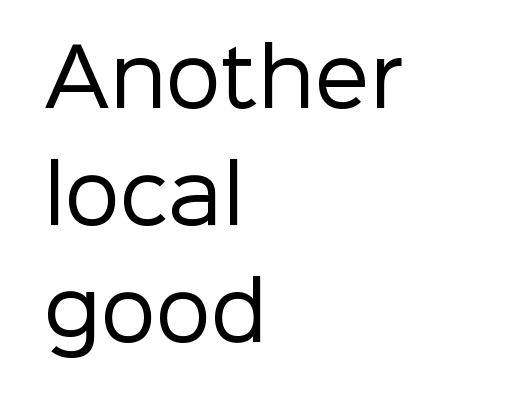
The zone under the glyphs is completely vacant. Quick note: not italic, upright. This is sans-serif lettering, the kind often seen on screens and signage. These lines sit exactly where default settings would place them. The line texture is even and compact thanks to regular tracking. The passage is arranged the way most books set body copy — flush left.
